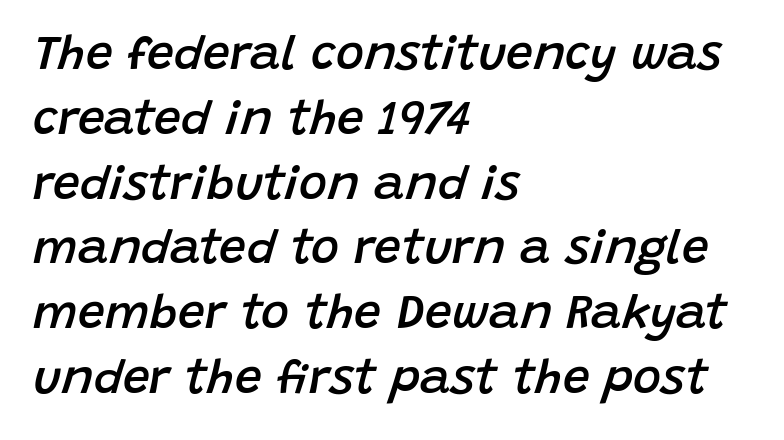
The image shows 48 px semibold type, italic (leaning right); set left-aligned, normal line spacing (1.35x), normal letter spacing, not underlined; low stroke contrast and a large x-height.
